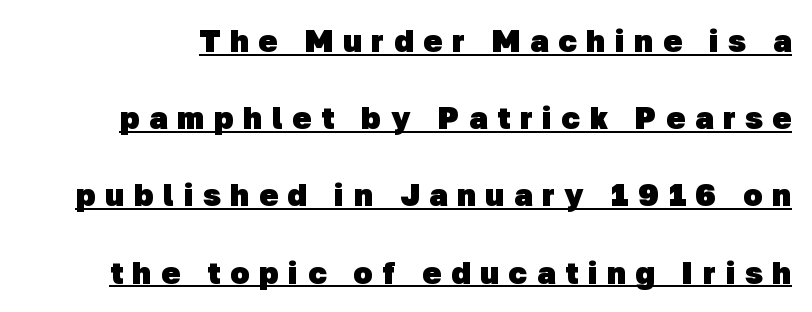
{"serif": "no", "bold": "yes", "weight": "heavy", "width": "normal", "stroke_contrast": "low", "x_height": "medium", "monospaced": "no", "underline": "yes", "line_spacing": "loose", "line_spacing_ratio": 2.49, "letter_spacing": "wide", "letter_spacing_em": 0.32, "glyph_px": 31}
